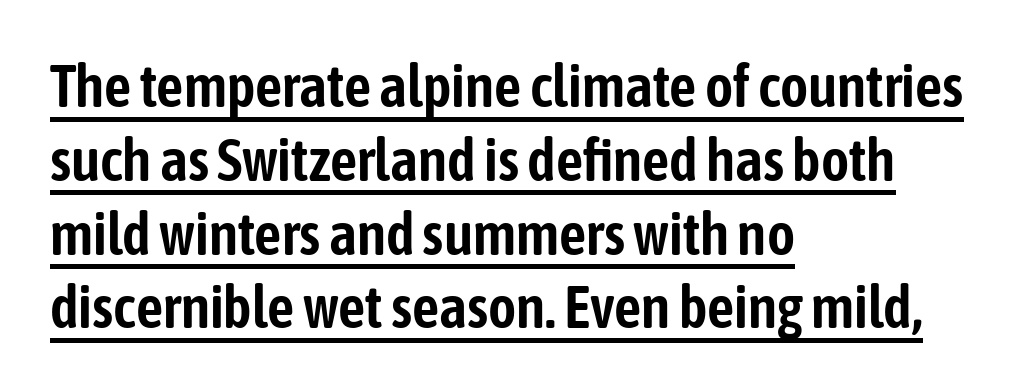
Short note: letters normally spaced. The text was rendered using a sans face with plain stroke endings. You could not count columns in this text — the font is proportionally spaced. A rule runs beneath these lines of type. It's the straight-up-and-down kind of type.
